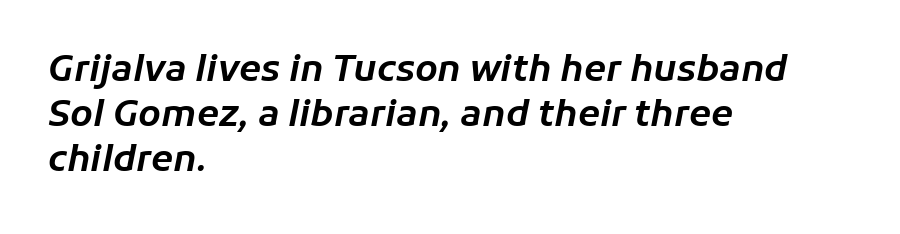
{"italic": "yes", "lean": "right", "slant_degrees": 11, "width": "normal", "stroke_contrast": "low", "x_height": "medium", "monospaced": "no", "underline": "no", "align": "left", "line_spacing": "normal", "line_spacing_ratio": 1.25, "letter_spacing": "normal", "letter_spacing_em": 0.0, "glyph_px": 36}
